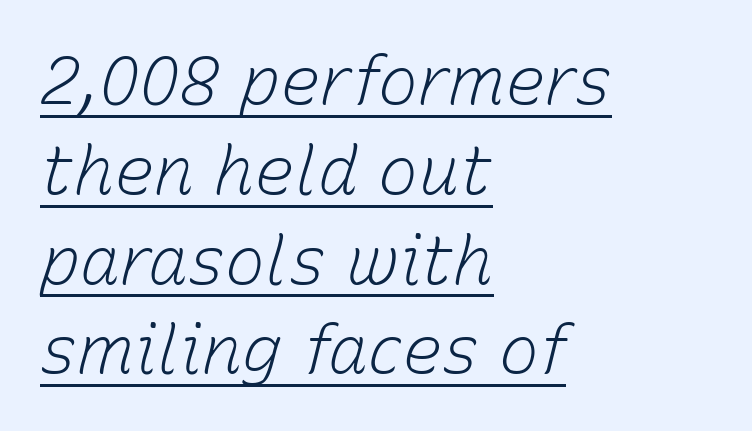
Q: Is the text bold? A: No.
Q: Is the text italic (slanted)? A: Yes, it leans right by about 15 degrees.
Q: Is the text underlined? A: Yes.
Q: How is the paragraph aligned? A: Left-aligned.
Q: Is the spacing between letters normal or unusually wide? A: Normal.
Q: Is the spacing between lines tight, normal or loose? A: Normal.
Q: Width (condensed, normal, or wide)? A: Normal.
Q: Stroke contrast? A: Low.
Q: x-height? A: Medium.
Q: Monospaced? A: No.
